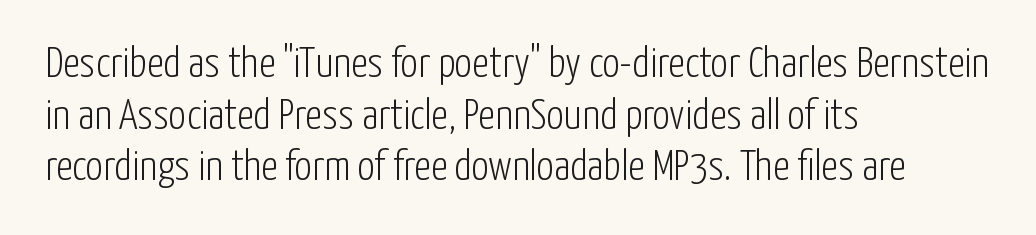
The image shows 43 px light, condensed sans-serif type, upright; set left-aligned, line spacing 1.2x, normal letter spacing, not underlined; low stroke contrast and a medium x-height.
